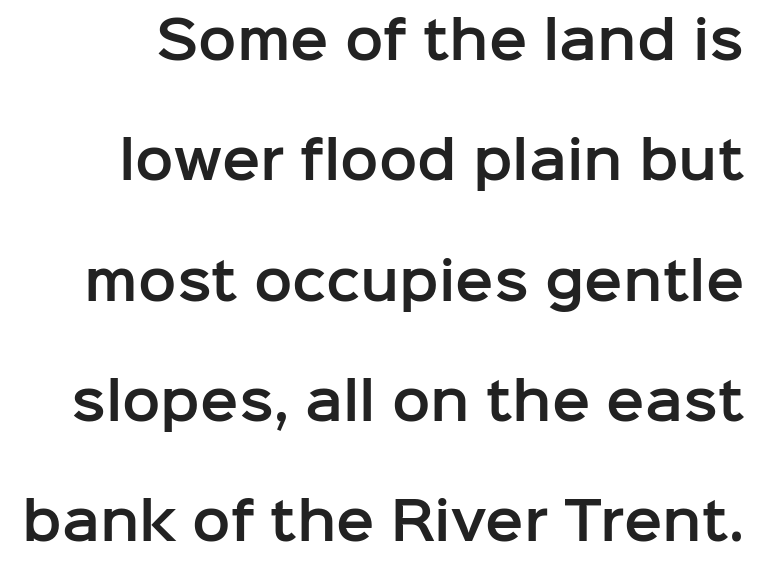
Q: Is the text italic (slanted)? A: No, it is upright.
Q: Is the typeface a serif or a sans-serif typeface? A: Sans-serif.
Q: Is the text underlined? A: No.
Q: Is the spacing between letters normal or unusually wide? A: Normal.
Q: Is the spacing between lines tight, normal or loose? A: Loose.
Q: Width (condensed, normal, or wide)? A: Normal.
Q: Stroke contrast? A: Low.
Q: x-height? A: Medium.
Q: Monospaced? A: No.
